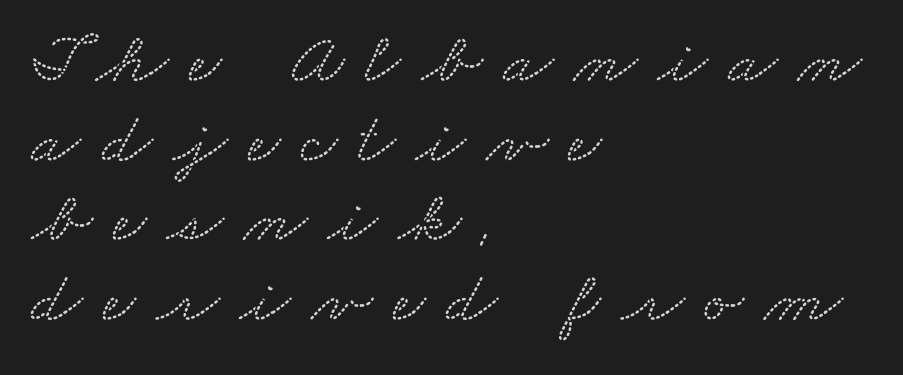
The space directly below the letters is spotless. The characters display serif detailing at their extremities. Rows of type sit shoulder to shoulder in the vertical direction. Here the designer chose a conventional face with non-uniform glyph widths. This rendering uses left alignment, leaving the right contour irregular.
